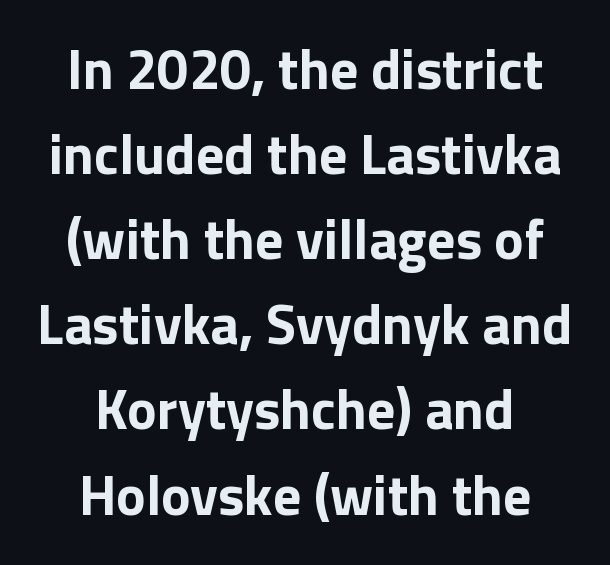
{"serif": "no", "italic": "no", "bold": "yes", "weight": "bold", "width": "normal", "stroke_contrast": "low", "x_height": "medium", "monospaced": "no", "underline": "no", "align": "center", "line_spacing": "normal", "line_spacing_ratio": 1.52, "letter_spacing": "normal", "letter_spacing_em": 0.0, "glyph_px": 56}
